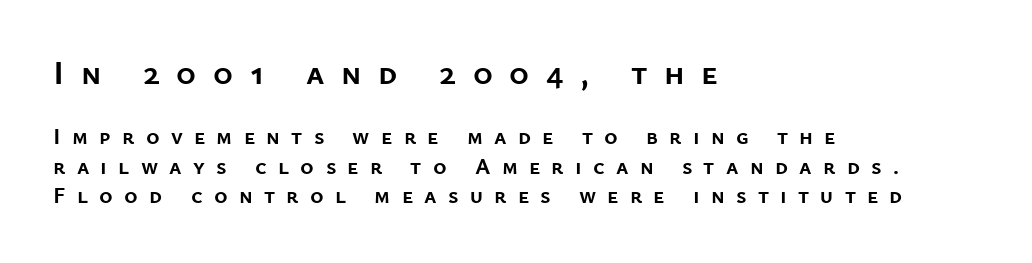
Q: Is the text bold? A: Yes.
Q: Is the text italic (slanted)? A: No, it is upright.
Q: Is the typeface a serif or a sans-serif typeface? A: Sans-serif.
Q: Is the text underlined? A: No.
Q: How is the paragraph aligned? A: Left-aligned.
Q: Is the spacing between letters normal or unusually wide? A: Unusually wide.
Q: Is the spacing between lines tight, normal or loose? A: Normal.
Q: Which block of text is set in a larger size, the first (top) or the second (bottom)? A: The first (top) one.
Q: Width (condensed, normal, or wide)? A: Normal.
Q: Stroke contrast? A: Low.
Q: x-height? A: Medium.
Q: Monospaced? A: No.
